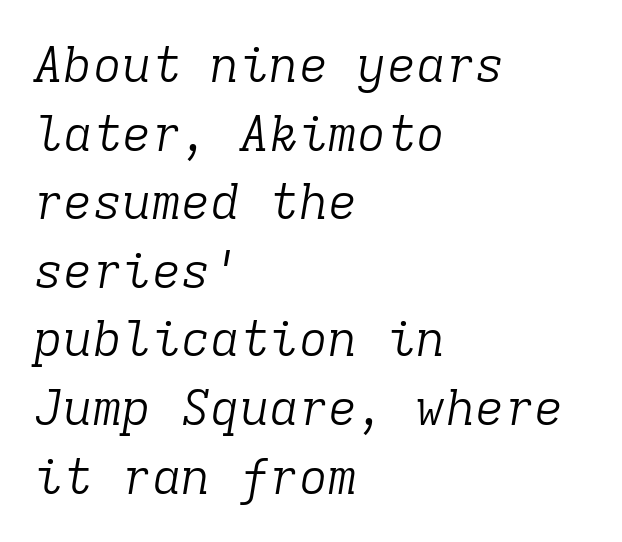
The image shows 49 px light serif type, italic (leaning right), monospaced; set left-aligned, normal line spacing (1.4x), normal letter spacing, not underlined; low stroke contrast and a medium x-height.
